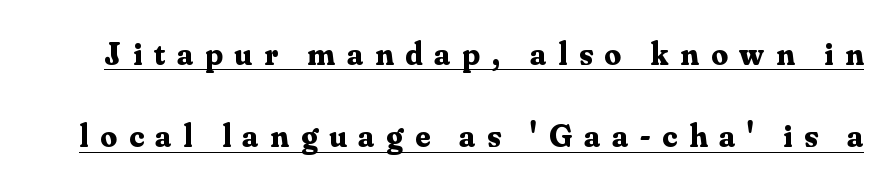
The image shows 33 px bold serif type, upright; set loose line spacing (2.5x), unusually wide letter spacing (+0.36 em), underlined; medium stroke contrast and a small x-height.
